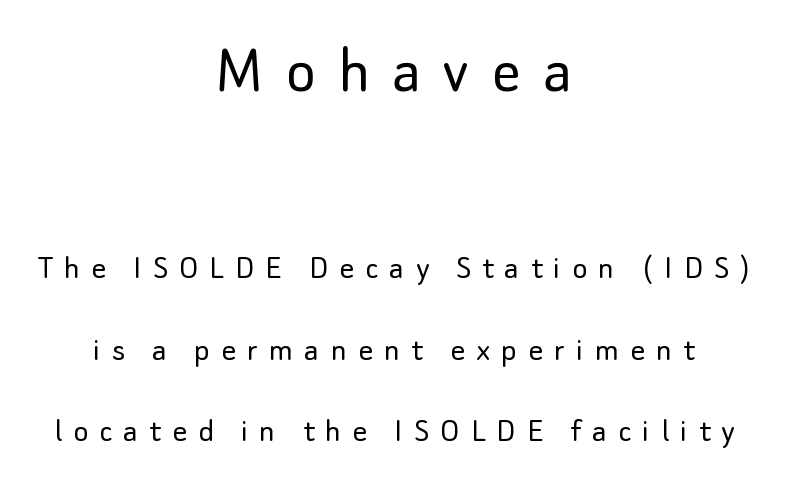
The image shows 71 px light sans-serif type, upright; set centered, loose line spacing (2.27x), unusually wide letter spacing (+0.31 em), not underlined; the first (top) block is 1.97x larger; low stroke contrast and a small x-height.
